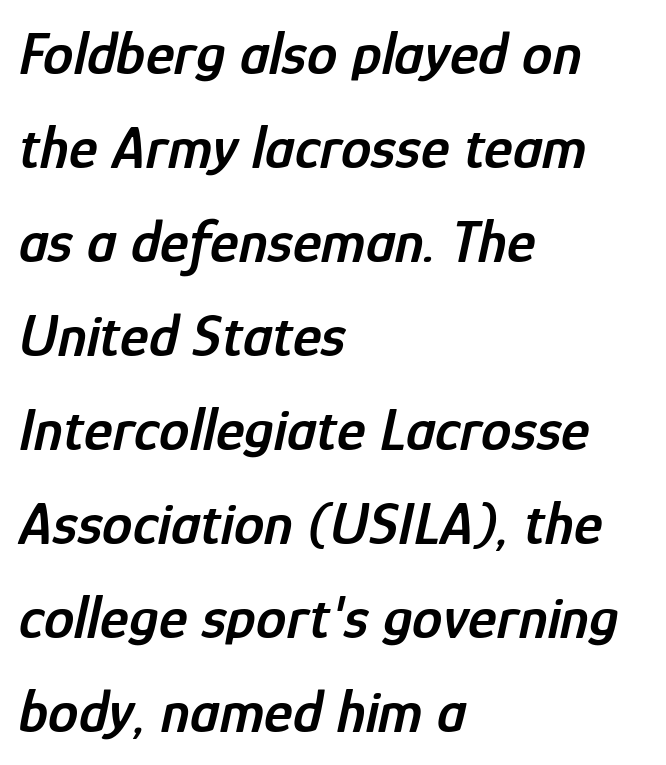
The rendering uses natural spacing where letterforms have individual widths. Leftover space on each line is placed entirely after the last word. Tracking value appears to be zero — textbook default spacing. A typesetter would call this leading conventional body-copy spacing.
